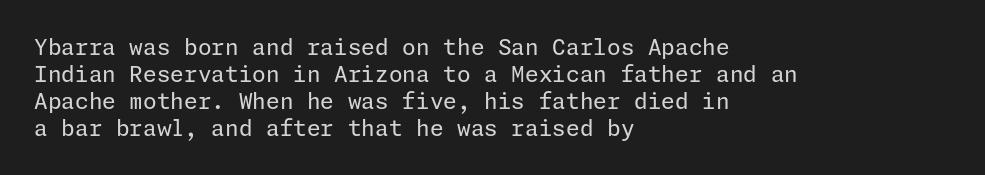
Q: Is the text bold? A: No.
Q: Is the text italic (slanted)? A: No, it is upright.
Q: Is the text underlined? A: No.
Q: How is the paragraph aligned? A: Left-aligned.
Q: Is the spacing between letters normal or unusually wide? A: Normal.
